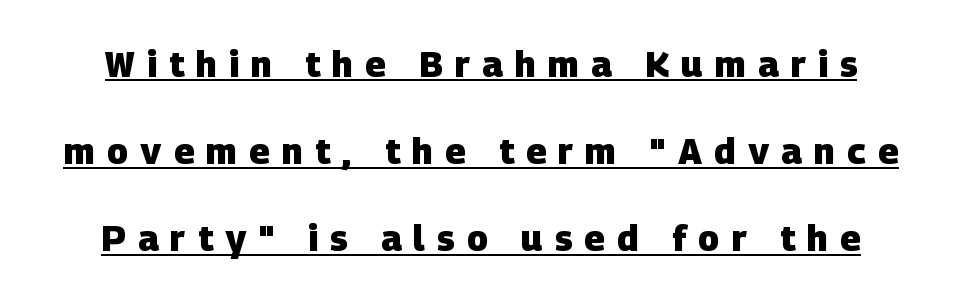
The image shows 35 px heavy sans-serif type; set loose line spacing (2.49x), unusually wide letter spacing (+0.35 em), underlined; low stroke contrast and a large x-height.
